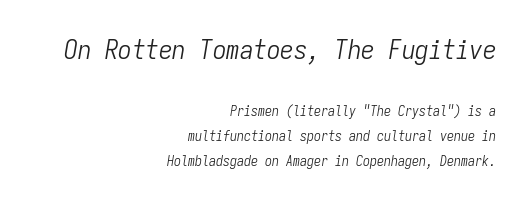
Q: Is the text bold? A: No.
Q: Is the text italic (slanted)? A: Yes, it leans right by about 9 degrees.
Q: Is the text underlined? A: No.
Q: How is the paragraph aligned? A: Right-aligned.
Q: Is the spacing between letters normal or unusually wide? A: Normal.
Q: Which block of text is set in a larger size, the first (top) or the second (bottom)? A: The first (top) one.
